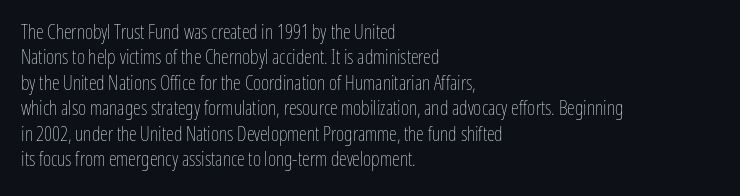
The rows are spaced the way most documents space them. Weight: in the light-to-regular range. Each word holds together tightly as a unit, with standard inter-letter gaps. Nobody drew a line under any word here.
